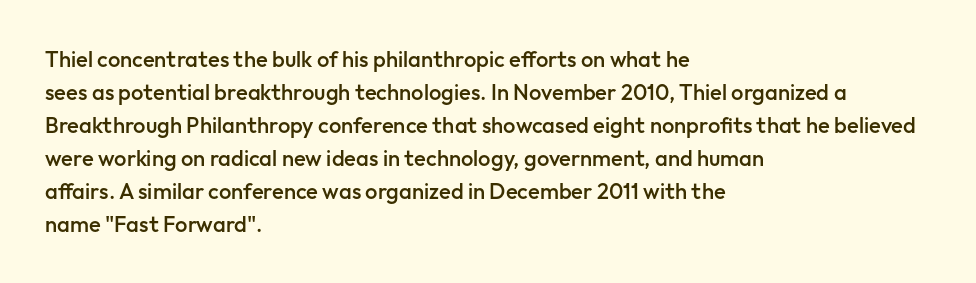
Q: Is the text bold? A: Semi-bold.
Q: Is the text italic (slanted)? A: No, it is upright.
Q: Is the text underlined? A: No.
Q: How is the paragraph aligned? A: Left-aligned.
Q: Is the spacing between letters normal or unusually wide? A: Normal.
Q: Is the spacing between lines tight, normal or loose? A: Normal.
